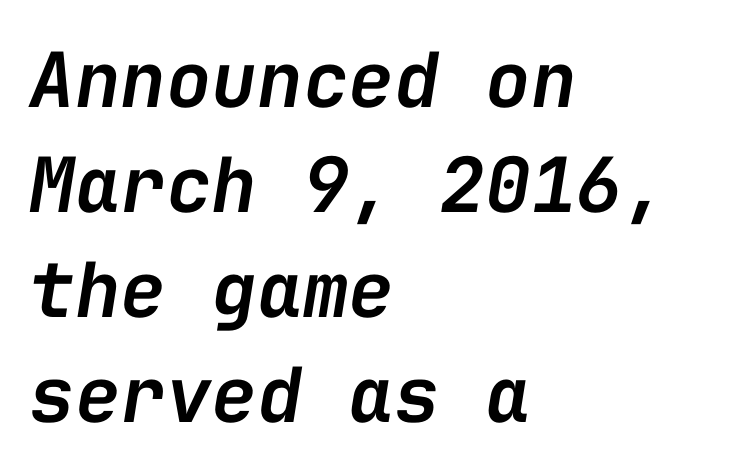
Q: Is the text bold? A: Semi-bold.
Q: Is the text italic (slanted)? A: Yes, it leans right by about 9 degrees.
Q: Is the text underlined? A: No.
Q: How is the paragraph aligned? A: Left-aligned.
Q: Is the spacing between letters normal or unusually wide? A: Normal.
Q: Is the spacing between lines tight, normal or loose? A: Normal.
Q: Width (condensed, normal, or wide)? A: Normal.
Q: Stroke contrast? A: Low.
Q: x-height? A: Medium.
Q: Monospaced? A: Yes.
